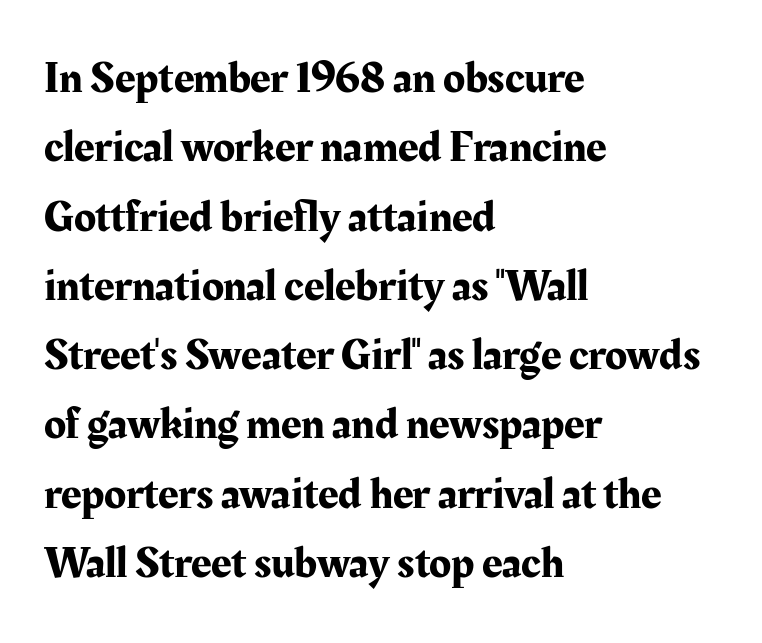
{"serif": "yes", "italic": "no", "width": "normal", "stroke_contrast": "medium", "x_height": "medium", "monospaced": "no", "underline": "no", "align": "left", "line_spacing": "normal", "line_spacing_ratio": 1.54, "letter_spacing": "normal", "letter_spacing_em": 0.0, "glyph_px": 45}
